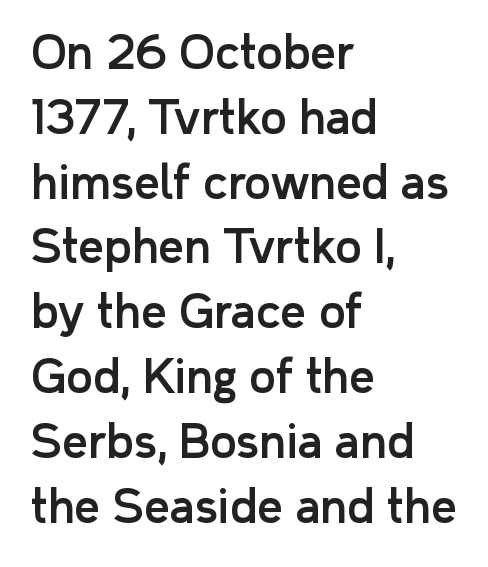
{"serif": "no", "italic": "no", "width": "normal", "stroke_contrast": "low", "x_height": "medium", "monospaced": "no", "underline": "no", "align": "left", "line_spacing": "normal", "line_spacing_ratio": 1.44, "letter_spacing": "normal", "letter_spacing_em": 0.0, "glyph_px": 45}
